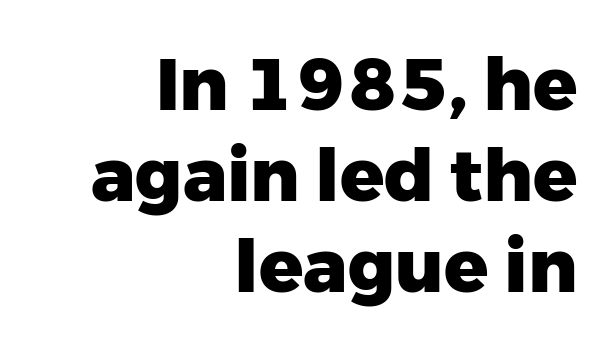
The baseline area is clear. Strokes here are thick enough to call this a true bold. The letters sit at their default tracking, neither squeezed nor spread. Serif or sans? Sans — the stroke terminals are bare.
